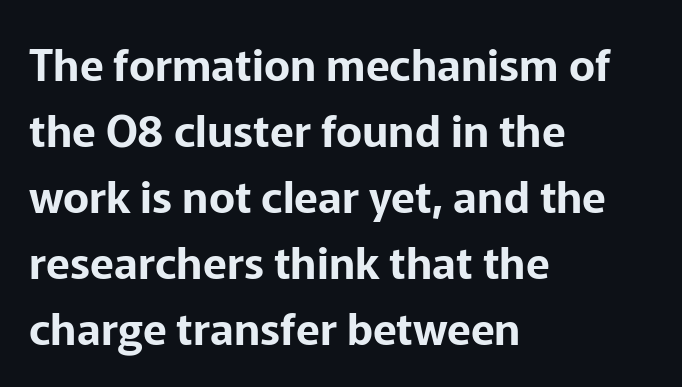
The image shows 44 px sans-serif type, upright; set left-aligned, normal line spacing (1.5x), normal letter spacing, not underlined; low stroke contrast and a medium x-height.
